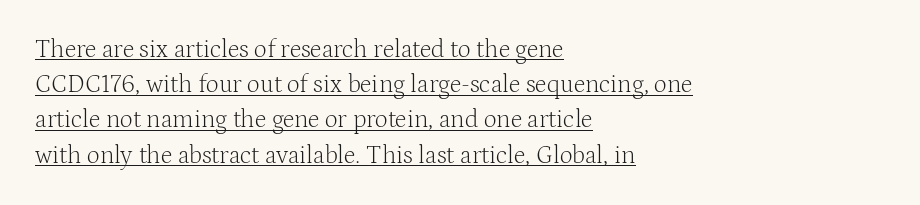
Q: Is the text bold? A: No.
Q: Is the text italic (slanted)? A: No, it is upright.
Q: Is the text underlined? A: Yes.
Q: How is the paragraph aligned? A: Left-aligned.
Q: Is the spacing between letters normal or unusually wide? A: Normal.
Q: Is the spacing between lines tight, normal or loose? A: Normal.
